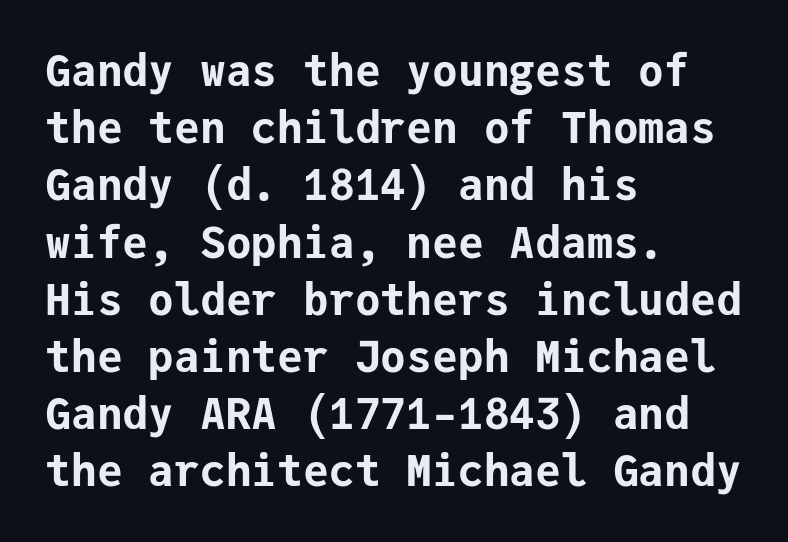
The lines sit at an ordinary, default distance from one another. Check where the strokes stop: nothing finishes them off — pure sans. Here the glyphs are tracked normally, forming tight word shapes. Monospaced: the letters line up in strict vertical columns.
